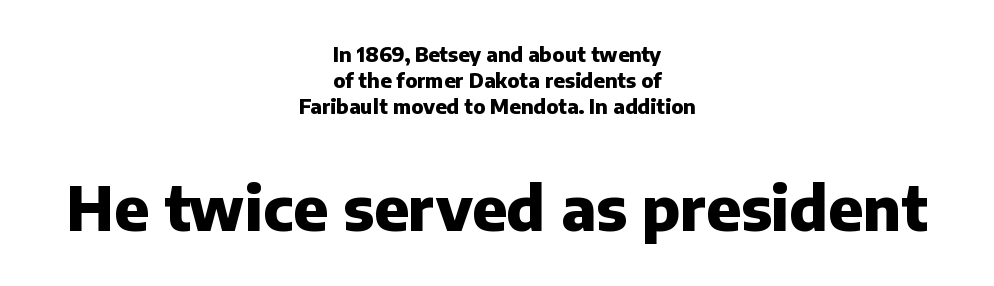
Q: Is the text bold? A: Yes.
Q: Is the text italic (slanted)? A: No, it is upright.
Q: Is the typeface a serif or a sans-serif typeface? A: Sans-serif.
Q: Is the text underlined? A: No.
Q: How is the paragraph aligned? A: Centered.
Q: Is the spacing between letters normal or unusually wide? A: Normal.
Q: Is the spacing between lines tight, normal or loose? A: Normal.
Q: Which block of text is set in a larger size, the first (top) or the second (bottom)? A: The second (bottom) one.
Q: Width (condensed, normal, or wide)? A: Normal.
Q: Stroke contrast? A: Low.
Q: x-height? A: Medium.
Q: Monospaced? A: No.
